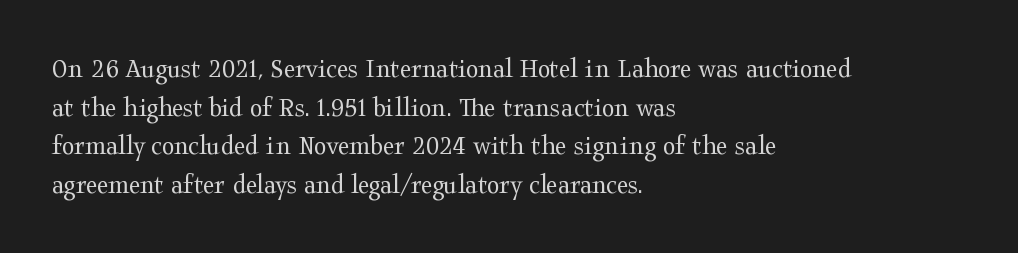
Short and long lines alike share a common starting point at left. How would I describe the line gaps? Plain and ordinary. These lines were composed using upright roman letters. You could call the tracking neutral — neither tight nor loose. Rule under the text: the space is simply empty.
